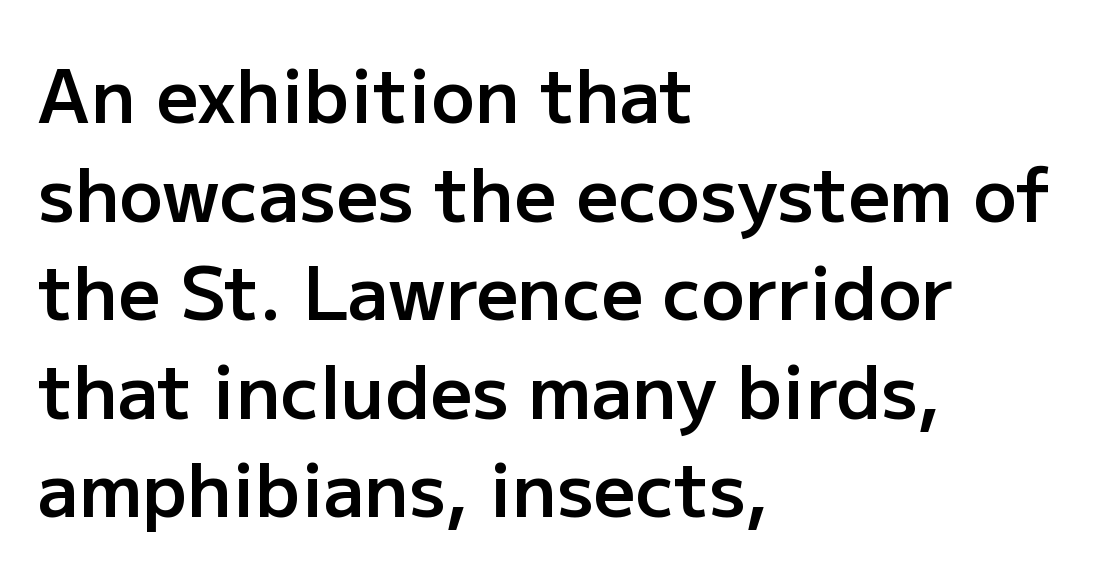
Q: Is the text bold? A: Semi-bold.
Q: Is the text italic (slanted)? A: No, it is upright.
Q: Is the typeface a serif or a sans-serif typeface? A: Sans-serif.
Q: Is the text underlined? A: No.
Q: How is the paragraph aligned? A: Left-aligned.
Q: Is the spacing between letters normal or unusually wide? A: Normal.
Q: Is the spacing between lines tight, normal or loose? A: Normal.
Q: Width (condensed, normal, or wide)? A: Normal.
Q: Stroke contrast? A: Low.
Q: x-height? A: Medium.
Q: Monospaced? A: No.
